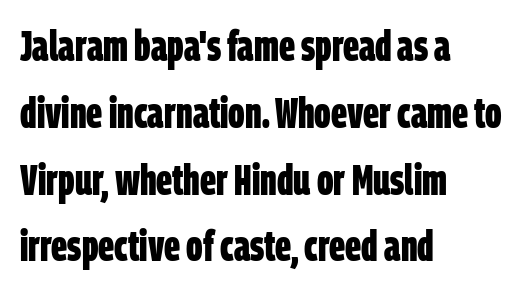
{"serif": "no", "bold": "yes", "weight": "bold", "width": "condensed", "stroke_contrast": "low", "x_height": "large", "monospaced": "no", "underline": "no", "align": "left", "line_spacing": "normal", "line_spacing_ratio": 1.59, "letter_spacing": "normal", "letter_spacing_em": 0.0, "glyph_px": 42}
